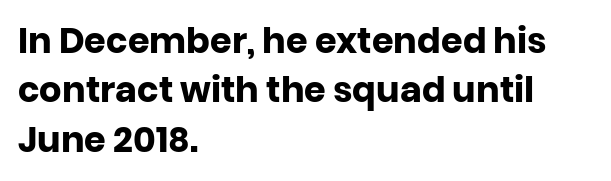
The image shows 35 px heavy sans-serif type, upright; set left-aligned, normal line spacing (1.41x), normal letter spacing, not underlined; low stroke contrast and a large x-height.
